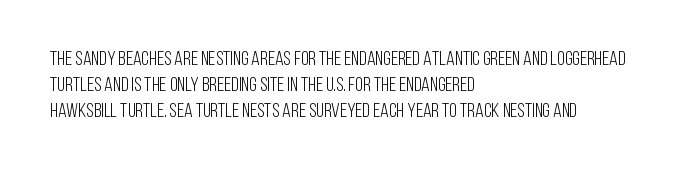
Q: Is the text bold? A: No.
Q: Is the text italic (slanted)? A: No, it is upright.
Q: Is the text underlined? A: No.
Q: How is the paragraph aligned? A: Left-aligned.
Q: Is the spacing between letters normal or unusually wide? A: Normal.
Q: Is the spacing between lines tight, normal or loose? A: Normal.
